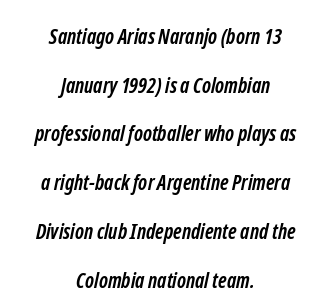
Q: Is the text bold? A: Yes.
Q: Is the text underlined? A: No.
Q: How is the paragraph aligned? A: Centered.
Q: Is the spacing between letters normal or unusually wide? A: Normal.
Q: Is the spacing between lines tight, normal or loose? A: Loose.
